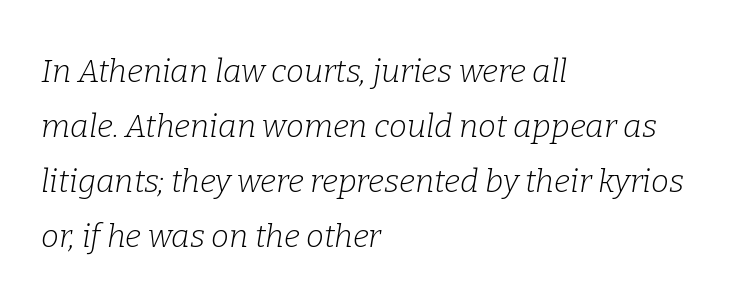
Q: Is the text bold? A: No.
Q: Is the text italic (slanted)? A: Yes, it leans right by about 9 degrees.
Q: Is the typeface a serif or a sans-serif typeface? A: Serif.
Q: Is the text underlined? A: No.
Q: How is the paragraph aligned? A: Left-aligned.
Q: Is the spacing between letters normal or unusually wide? A: Normal.
Q: Width (condensed, normal, or wide)? A: Normal.
Q: Stroke contrast? A: Low.
Q: x-height? A: Medium.
Q: Monospaced? A: No.
